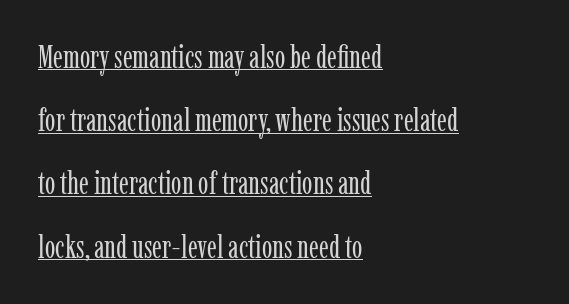
Q: Is the text bold? A: No.
Q: Is the text italic (slanted)? A: No, it is upright.
Q: Is the typeface a serif or a sans-serif typeface? A: Serif.
Q: Is the text underlined? A: Yes.
Q: How is the paragraph aligned? A: Left-aligned.
Q: Is the spacing between letters normal or unusually wide? A: Normal.
Q: Is the spacing between lines tight, normal or loose? A: Loose.
Q: Width (condensed, normal, or wide)? A: Condensed.
Q: Stroke contrast? A: Low.
Q: x-height? A: Medium.
Q: Monospaced? A: No.
